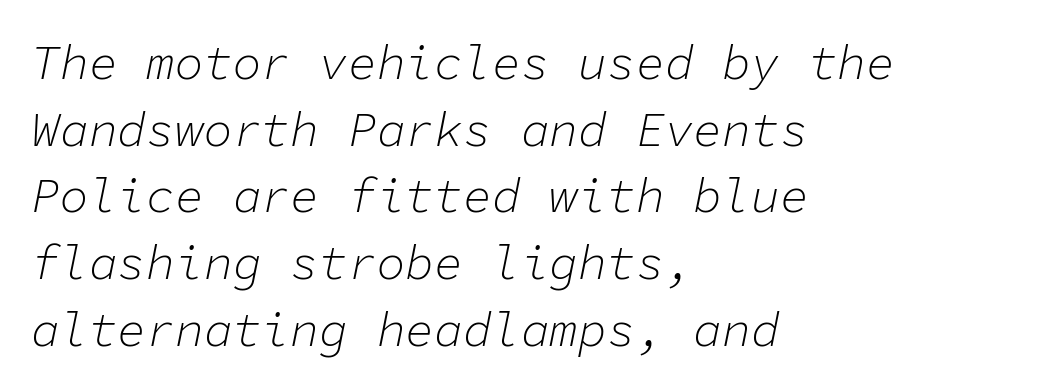
The image shows 48 px light type, italic (leaning right), monospaced; set left-aligned, normal line spacing (1.39x), normal letter spacing, not underlined; low stroke contrast and a medium x-height.
